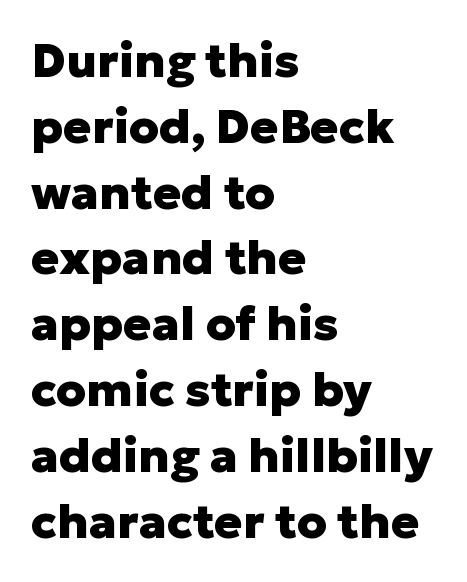
{"serif": "no", "italic": "no", "bold": "yes", "weight": "heavy", "width": "normal", "stroke_contrast": "low", "x_height": "medium", "monospaced": "no", "underline": "no", "align": "left", "line_spacing": "normal", "line_spacing_ratio": 1.4, "letter_spacing": "normal", "letter_spacing_em": 0.0, "glyph_px": 47}
